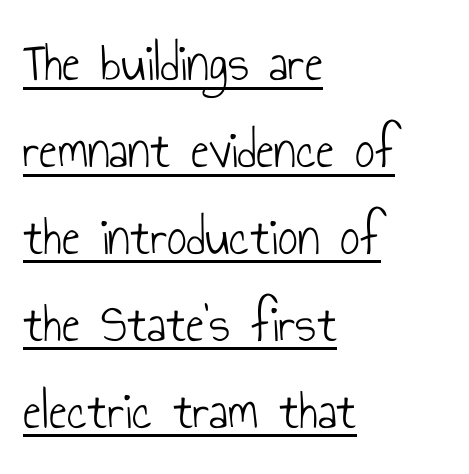
Heaviness? Minimal to ordinary, like unemphasized prose. The rendering shows plain stroke endings on the letterforms — a sans-serif design. Looks like someone drew a line under every word here. Rows of type keep a routine distance in the vertical direction. The letterforms sit shoulder to shoulder at normal distance. Italic? Not at all — the glyphs are vertical.
